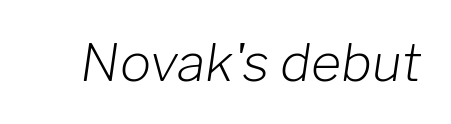
{"italic": "yes", "lean": "right", "slant_degrees": 8, "bold": "no", "weight": "light", "width": "normal", "stroke_contrast": "low", "x_height": "medium", "monospaced": "no", "underline": "no", "letter_spacing": "normal", "letter_spacing_em": 0.0, "glyph_px": 52}
